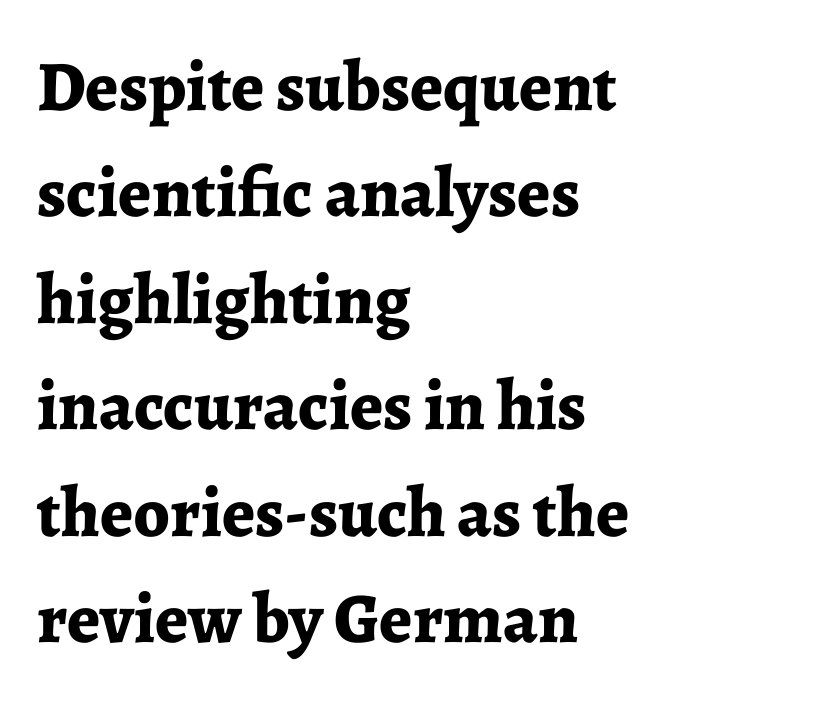
In terms of leading, this rendering sits right in the middle. Reading down the block, your eye returns to a fixed left position each line. In terms of letterspacing, this is plain default setting. A serif font was chosen for this passage.
